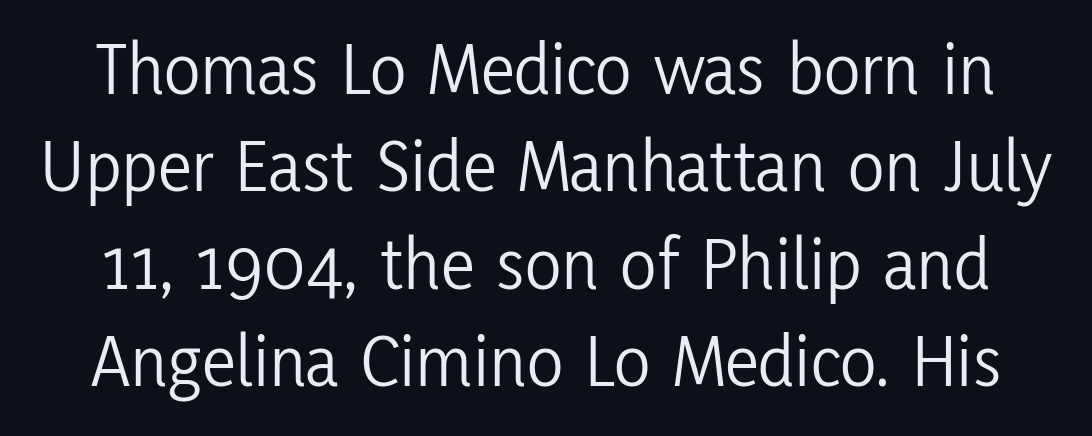
Q: Is the text bold? A: No.
Q: Is the text italic (slanted)? A: No, it is upright.
Q: Is the typeface a serif or a sans-serif typeface? A: Sans-serif.
Q: Is the text underlined? A: No.
Q: Is the spacing between letters normal or unusually wide? A: Normal.
Q: Is the spacing between lines tight, normal or loose? A: Normal.
Q: Width (condensed, normal, or wide)? A: Condensed.
Q: Stroke contrast? A: Low.
Q: x-height? A: Medium.
Q: Monospaced? A: No.
